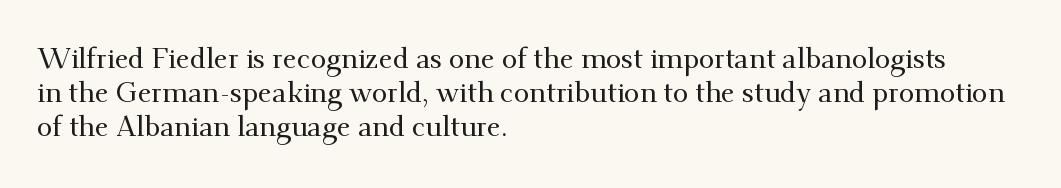
Q: Is the text italic (slanted)? A: No, it is upright.
Q: Is the typeface a serif or a sans-serif typeface? A: Serif.
Q: Is the text underlined? A: No.
Q: How is the paragraph aligned? A: Left-aligned.
Q: Is the spacing between letters normal or unusually wide? A: Normal.
Q: Width (condensed, normal, or wide)? A: Normal.
Q: Stroke contrast? A: Medium.
Q: x-height? A: Small.
Q: Monospaced? A: No.
